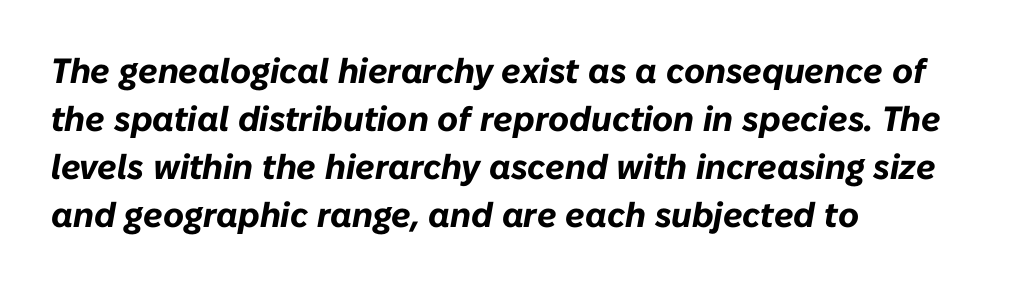
{"italic": "yes", "lean": "right", "slant_degrees": 10, "bold": "yes", "weight": "bold", "width": "normal", "stroke_contrast": "low", "x_height": "medium", "monospaced": "no", "underline": "no", "align": "left", "line_spacing": "normal", "line_spacing_ratio": 1.37, "letter_spacing": "normal", "letter_spacing_em": 0.0, "glyph_px": 35}
